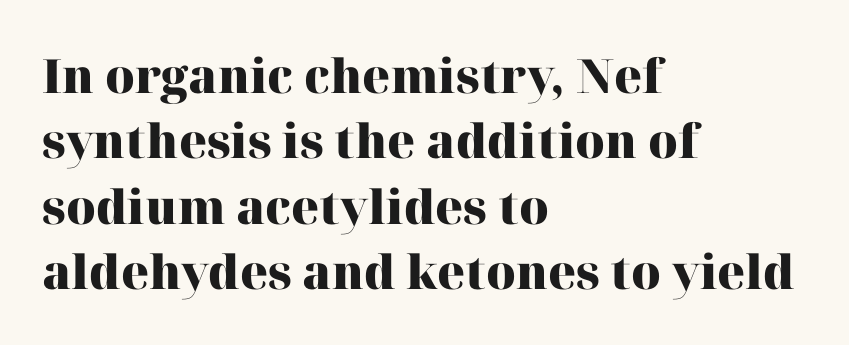
Q: Is the text bold? A: Yes.
Q: Is the text italic (slanted)? A: No, it is upright.
Q: Is the typeface a serif or a sans-serif typeface? A: Serif.
Q: Is the text underlined? A: No.
Q: How is the paragraph aligned? A: Left-aligned.
Q: Is the spacing between letters normal or unusually wide? A: Normal.
Q: Is the spacing between lines tight, normal or loose? A: Normal.
Q: Width (condensed, normal, or wide)? A: Normal.
Q: Stroke contrast? A: High.
Q: x-height? A: Medium.
Q: Monospaced? A: No.
